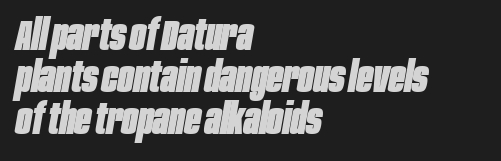
The glyphs are unaccompanied by any horizontal stroke below them. Caption: multi-line text, flush left, ragged right. Leading: reduced. Emphasis by weight is at full strength: bold. The passage shown leans; its letterforms are oblique. Spacing verdict: proportional, widths tailored to each character.
